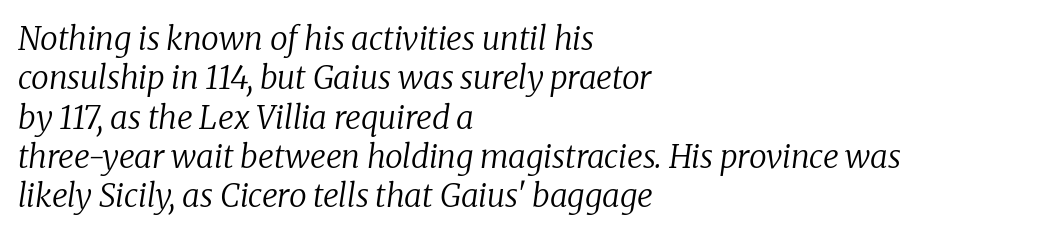
{"serif": "yes", "italic": "yes", "lean": "right", "slant_degrees": 8, "bold": "no", "weight": "regular", "width": "normal", "stroke_contrast": "low", "x_height": "medium", "monospaced": "no", "underline": "no", "align": "left", "line_spacing_ratio": 1.23, "letter_spacing": "normal", "letter_spacing_em": 0.0, "glyph_px": 32}
